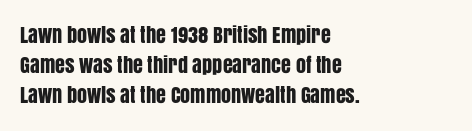
{"italic": "no", "underline": "no", "align": "left", "line_spacing": "normal", "line_spacing_ratio": 1.51, "letter_spacing": "normal", "letter_spacing_em": 0.0, "glyph_px": 20}
